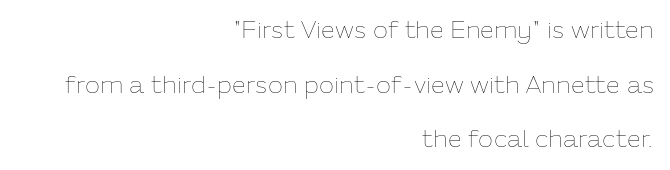
Nobody touched the tracking dial on this one. Posture: upright roman. Nothing heavy about these letters — not bold at all. The passage is arranged like a letterhead date or caption credit — flush right.
